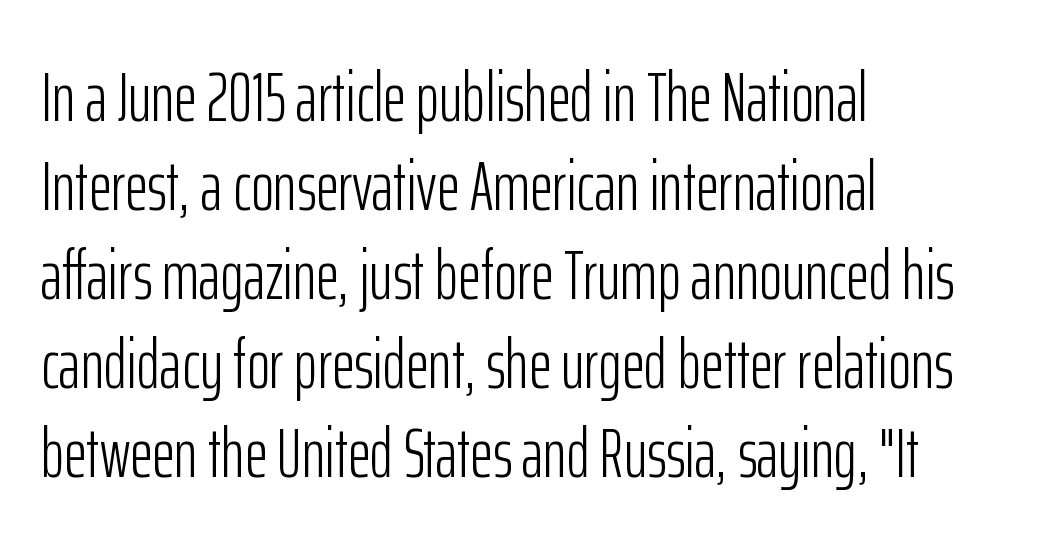
Unbolded letterforms with no extra heft. A normal amount of white space separates one row of letters from the next. Horizontally, the lines are justified to the leading edge only. Underlining? Definitely not there. Each word holds together tightly as a unit, with standard inter-letter gaps.
